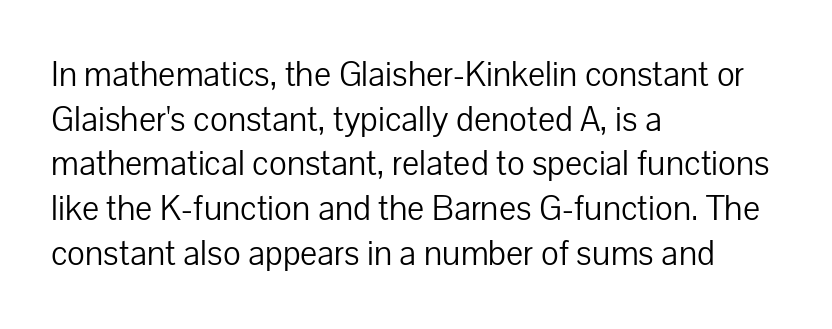
The image shows 36 px light sans-serif type, upright; set left-aligned, line spacing 1.24x, normal letter spacing, not underlined; low stroke contrast and a medium x-height.
